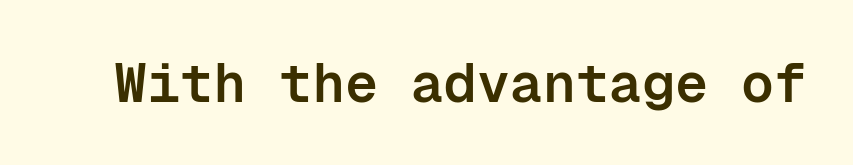
The rendering uses a semibold face; strokes are thickened but not to full bold. The rendering keeps characters at their native spacing. The lettering stays uniformly vertical, giving the passage a roman look. Monospaced: the letters line up in strict vertical columns. The passage shown is typeset with a sans-serif family. Beneath every word, the page is bare.
